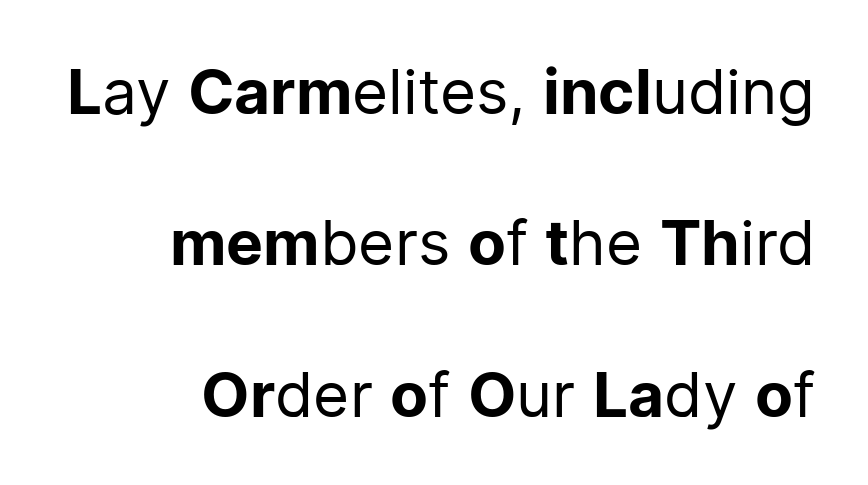
A typesetter would mark this as roman, not italic. You could fit nearly another row in the gap between these rows. The rendering uses natural spacing where letterforms have individual widths. Any mark beneath the type? The region is blank.
